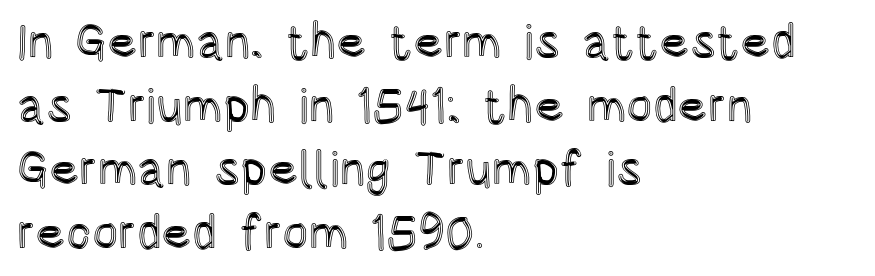
The image shows 49 px condensed type, upright; set left-aligned, normal line spacing (1.3x), normal letter spacing, not underlined; a large x-height.
